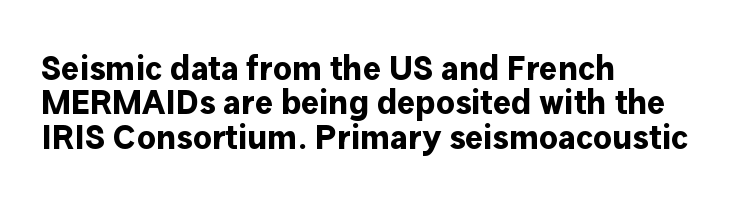
Q: Is the text bold? A: Yes.
Q: Is the text italic (slanted)? A: No, it is upright.
Q: Is the typeface a serif or a sans-serif typeface? A: Sans-serif.
Q: Is the text underlined? A: No.
Q: How is the paragraph aligned? A: Left-aligned.
Q: Is the spacing between letters normal or unusually wide? A: Normal.
Q: Is the spacing between lines tight, normal or loose? A: Tight.
Q: Width (condensed, normal, or wide)? A: Normal.
Q: Stroke contrast? A: Low.
Q: x-height? A: Medium.
Q: Monospaced? A: No.
